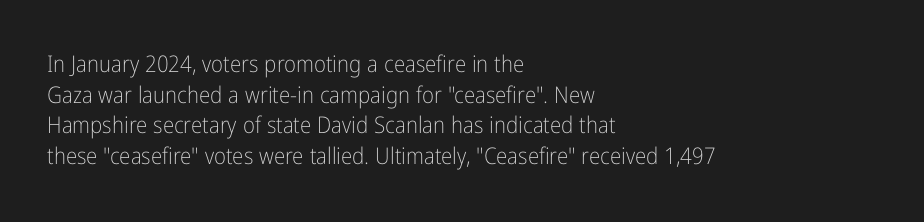
Q: Is the text bold? A: No.
Q: Is the text italic (slanted)? A: No, it is upright.
Q: Is the text underlined? A: No.
Q: How is the paragraph aligned? A: Left-aligned.
Q: Is the spacing between letters normal or unusually wide? A: Normal.
Q: Is the spacing between lines tight, normal or loose? A: Normal.
